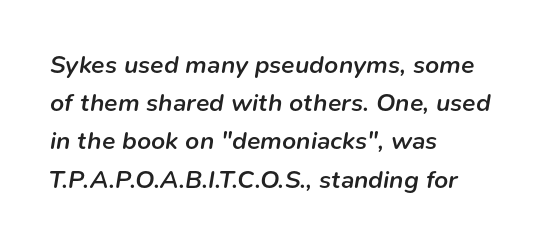
What weight is shown? A semibold, between regular and bold. The gap between lines stays unmarked. Reading down the column, the eye jumps a familiar distance to each next line. The letters sit at their default tracking, neither squeezed nor spread. Each line starts at the same left margin while the right side varies.
